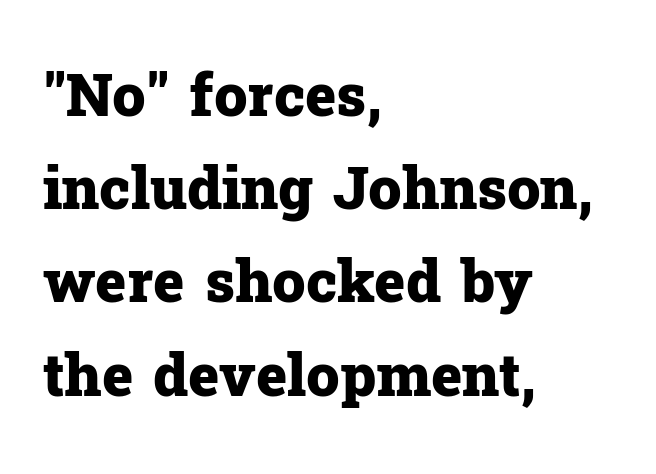
The image shows 59 px heavy serif type, upright; set left-aligned, normal line spacing (1.58x), normal letter spacing, not underlined; low stroke contrast and a medium x-height.
